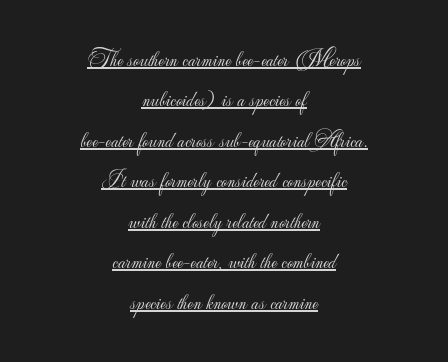
The lines are quadded center. Heaviness? Minimal to ordinary, like unemphasized prose. Nothing unusual about the tracking: characters are spaced as the font intends. Descenders here cross a horizontal rule under the line.
